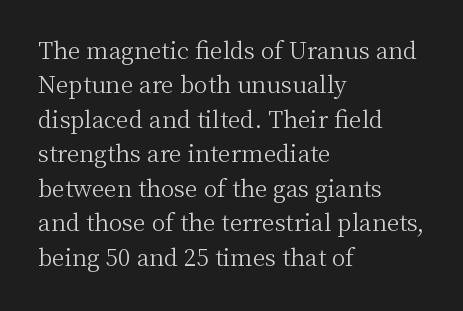
{"italic": "no", "bold": "no", "underline": "no", "align": "left", "line_spacing": "normal", "line_spacing_ratio": 1.5, "letter_spacing": "normal", "letter_spacing_em": 0.0, "glyph_px": 23}
